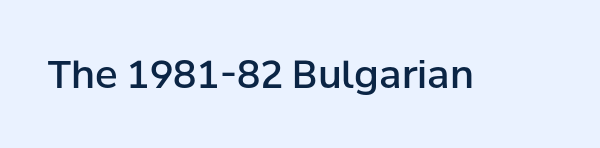
{"serif": "no", "italic": "no", "bold": "semi", "weight": "semibold", "width": "normal", "stroke_contrast": "low", "x_height": "medium", "monospaced": "no", "underline": "no", "letter_spacing": "normal", "letter_spacing_em": 0.0, "glyph_px": 38}
